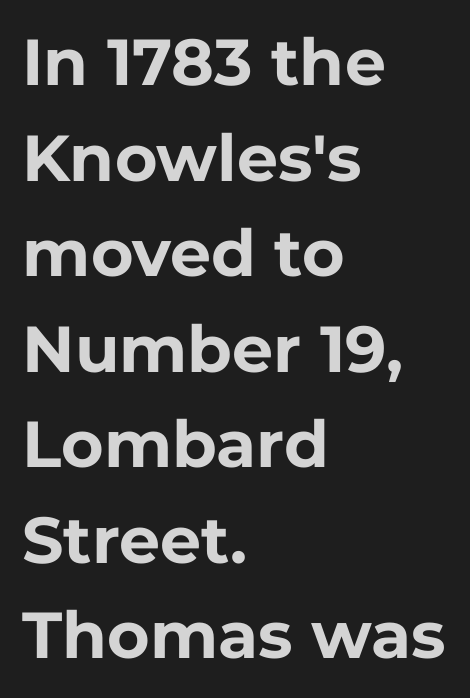
{"serif": "no", "italic": "no", "bold": "yes", "weight": "bold", "width": "normal", "stroke_contrast": "low", "x_height": "medium", "monospaced": "no", "underline": "no", "align": "left", "line_spacing": "normal", "line_spacing_ratio": 1.47, "letter_spacing": "normal", "letter_spacing_em": 0.0, "glyph_px": 65}
